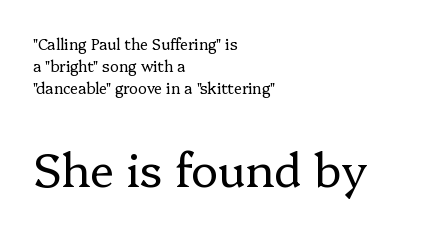
Q: Is the text bold? A: No.
Q: Is the text italic (slanted)? A: No, it is upright.
Q: Is the typeface a serif or a sans-serif typeface? A: Serif.
Q: Is the text underlined? A: No.
Q: How is the paragraph aligned? A: Left-aligned.
Q: Is the spacing between letters normal or unusually wide? A: Normal.
Q: Is the spacing between lines tight, normal or loose? A: Normal.
Q: Which block of text is set in a larger size, the first (top) or the second (bottom)? A: The second (bottom) one.
Q: Width (condensed, normal, or wide)? A: Normal.
Q: Stroke contrast? A: Low.
Q: x-height? A: Medium.
Q: Monospaced? A: No.
